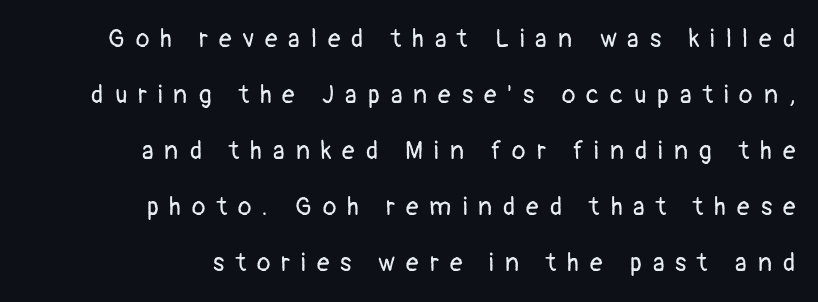
The space between consecutive lines is lavish. A typesetter would call this heavily tracked-out type. A typesetter would mark this as roman, not italic. The characters are drawn with everyday or finer stroke widths. Anything drawn beneath the words? Only blank space.
